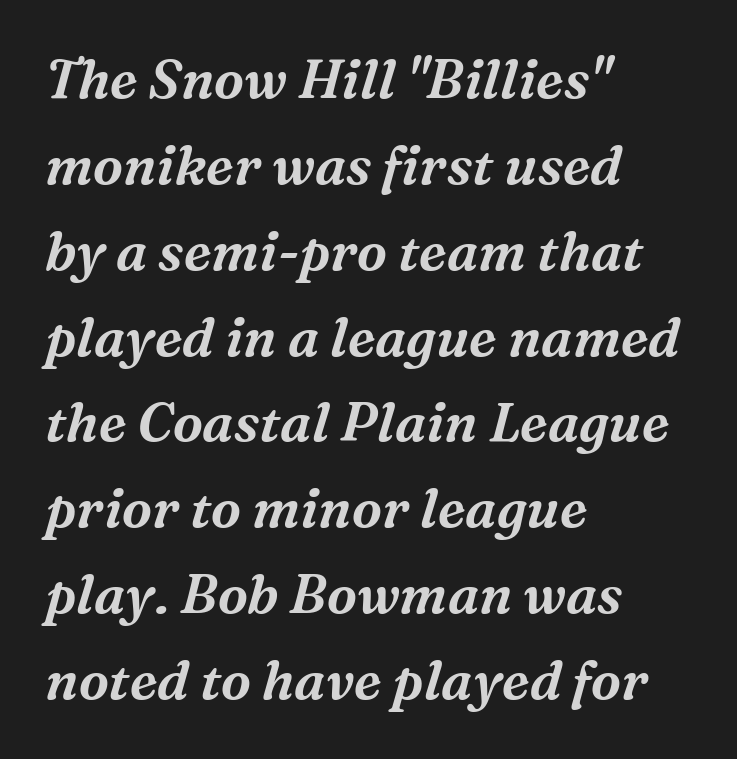
The image shows 54 px serif type, italic (leaning right); set left-aligned, normal line spacing (1.59x), normal letter spacing, not underlined; medium stroke contrast and a medium x-height.
